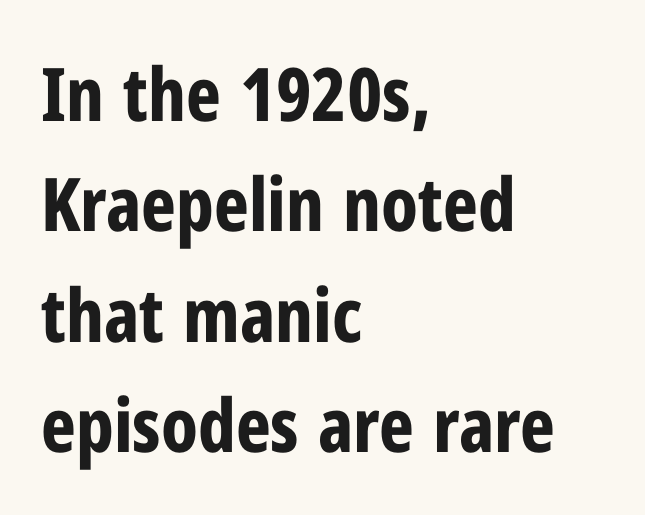
Q: Is the text bold? A: Yes.
Q: Is the text italic (slanted)? A: No, it is upright.
Q: Is the typeface a serif or a sans-serif typeface? A: Sans-serif.
Q: Is the text underlined? A: No.
Q: How is the paragraph aligned? A: Left-aligned.
Q: Is the spacing between letters normal or unusually wide? A: Normal.
Q: Is the spacing between lines tight, normal or loose? A: Normal.
Q: Width (condensed, normal, or wide)? A: Condensed.
Q: Stroke contrast? A: Low.
Q: x-height? A: Medium.
Q: Monospaced? A: No.
